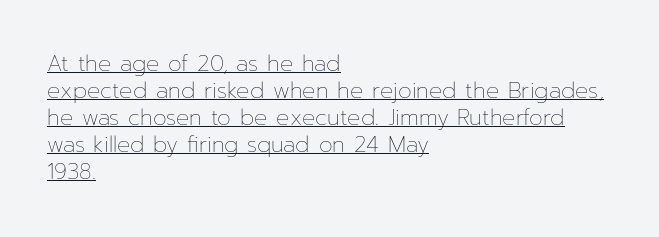
The image shows 22 px text type, upright; set left-aligned, line spacing 1.23x, normal letter spacing, underlined.
